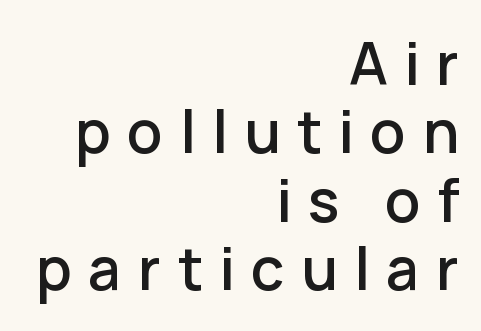
The image shows 59 px sans-serif type, upright; set right-aligned, line spacing 1.16x, unusually wide letter spacing (+0.28 em), not underlined; low stroke contrast and a medium x-height.
